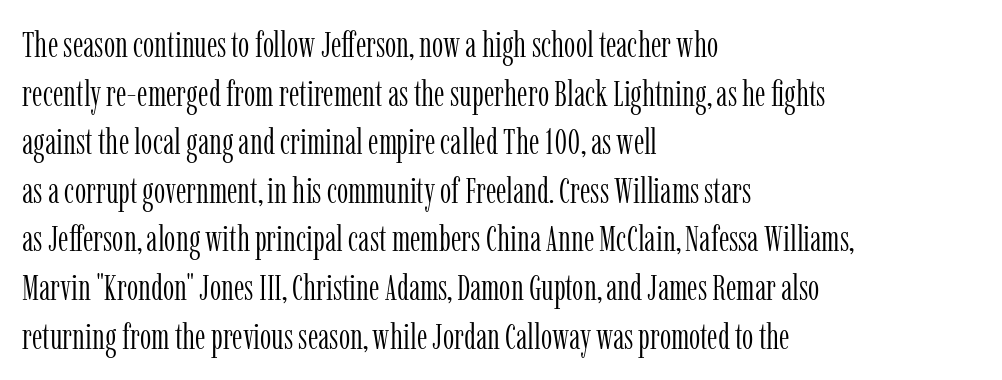
Is this a heavy cut? Hardly; it is regular or lighter. The specimen reads as upright at a glance. Small tapered or slab feet sit at the stroke ends, so this counts as serif. One-word summary of the alignment: left. These lines are rendered in a variable-pitch font. Just letters on the line, the space beneath them empty.
